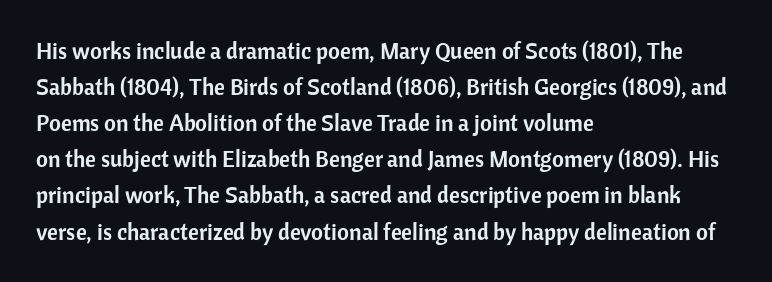
Q: Is the text italic (slanted)? A: No, it is upright.
Q: Is the text underlined? A: No.
Q: How is the paragraph aligned? A: Left-aligned.
Q: Is the spacing between letters normal or unusually wide? A: Normal.
Q: Is the spacing between lines tight, normal or loose? A: Normal.
